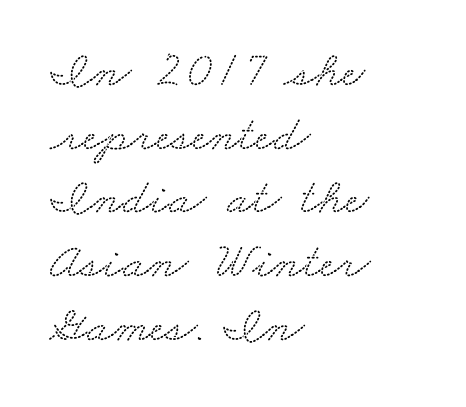
Q: Is the typeface a serif or a sans-serif typeface? A: Serif.
Q: Is the text underlined? A: No.
Q: How is the paragraph aligned? A: Left-aligned.
Q: Is the spacing between letters normal or unusually wide? A: Normal.
Q: Is the spacing between lines tight, normal or loose? A: Normal.
Q: Width (condensed, normal, or wide)? A: Wide.
Q: Stroke contrast? A: Low.
Q: x-height? A: Small.
Q: Monospaced? A: No.
